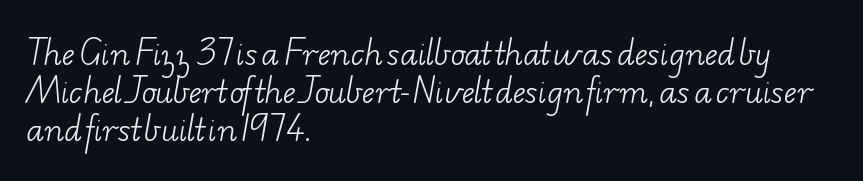
Q: Is the text bold? A: No.
Q: Is the typeface a serif or a sans-serif typeface? A: Serif.
Q: Is the text underlined? A: No.
Q: How is the paragraph aligned? A: Left-aligned.
Q: Is the spacing between letters normal or unusually wide? A: Normal.
Q: Is the spacing between lines tight, normal or loose? A: Normal.
Q: Width (condensed, normal, or wide)? A: Wide.
Q: Stroke contrast? A: Low.
Q: x-height? A: Small.
Q: Monospaced? A: No.
